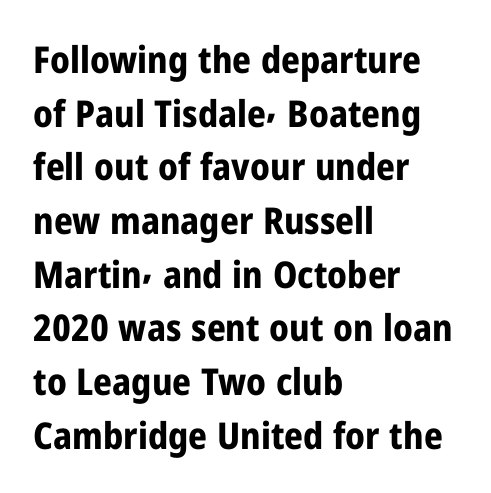
Which margin do the lines hug? The left one — the right edge is uneven. Unlike italic type, these characters show no tilt at all. The space between consecutive lines is moderate. Observe the ordinary spacing: letters are neighbours, not strangers. These lines are rendered in a variable-pitch font. The text was rendered using a sans face with plain stroke endings.
